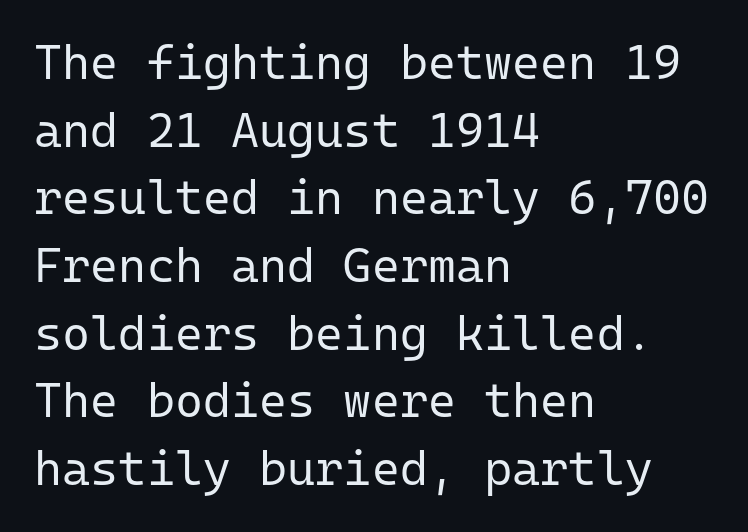
The image shows 48 px regular-weight sans-serif type, upright, monospaced; set left-aligned, normal line spacing (1.41x), normal letter spacing, not underlined; low stroke contrast and a medium x-height.
